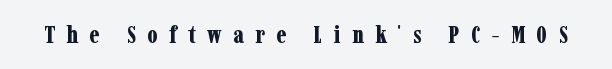
Q: Is the text bold? A: Yes.
Q: Is the text italic (slanted)? A: No, it is upright.
Q: Is the text underlined? A: No.
Q: Is the spacing between letters normal or unusually wide? A: Unusually wide.
